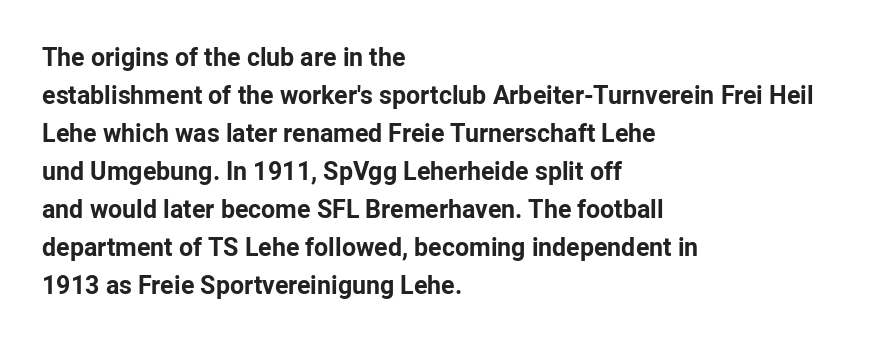
Leftover space on each line is placed entirely after the last word. Normally led — the rows are evenly, conventionally spaced. Type without underlining. Here the glyphs are tracked normally, forming tight word shapes.
